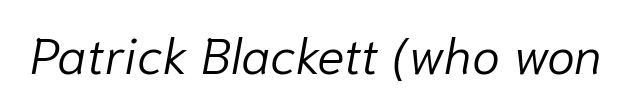
Q: Is the text bold? A: No.
Q: Is the text italic (slanted)? A: Yes, it leans right by about 10 degrees.
Q: Is the text underlined? A: No.
Q: Is the spacing between letters normal or unusually wide? A: Normal.
Q: Width (condensed, normal, or wide)? A: Normal.
Q: Stroke contrast? A: Low.
Q: x-height? A: Medium.
Q: Monospaced? A: No.
